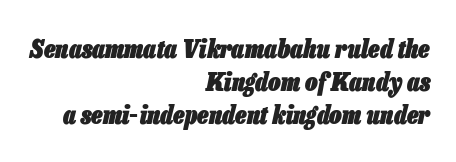
The words here are not underlined. All the whitespace from short lines collects on the left. The axis of the letterforms is tilted away from vertical. Compared with an ordinary text face, these strokes are far heavier — a full bold. One glance says typical: line gaps are just what's usual. Students, note that the glyphs here touch the page at normal intervals.
